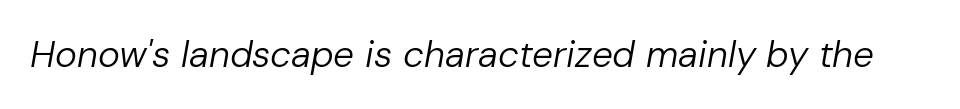
{"italic": "yes", "lean": "right", "slant_degrees": 10, "bold": "no", "weight": "regular", "width": "normal", "stroke_contrast": "low", "x_height": "medium", "monospaced": "no", "underline": "no", "letter_spacing": "normal", "letter_spacing_em": 0.0, "glyph_px": 37}
